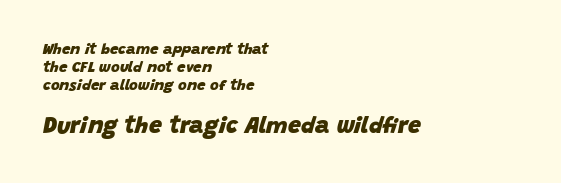
The image shows 23 px bold type, italic (leaning right); set left-aligned, line spacing 1.21x, normal letter spacing, not underlined; the second (bottom) block is 1.53x larger.
